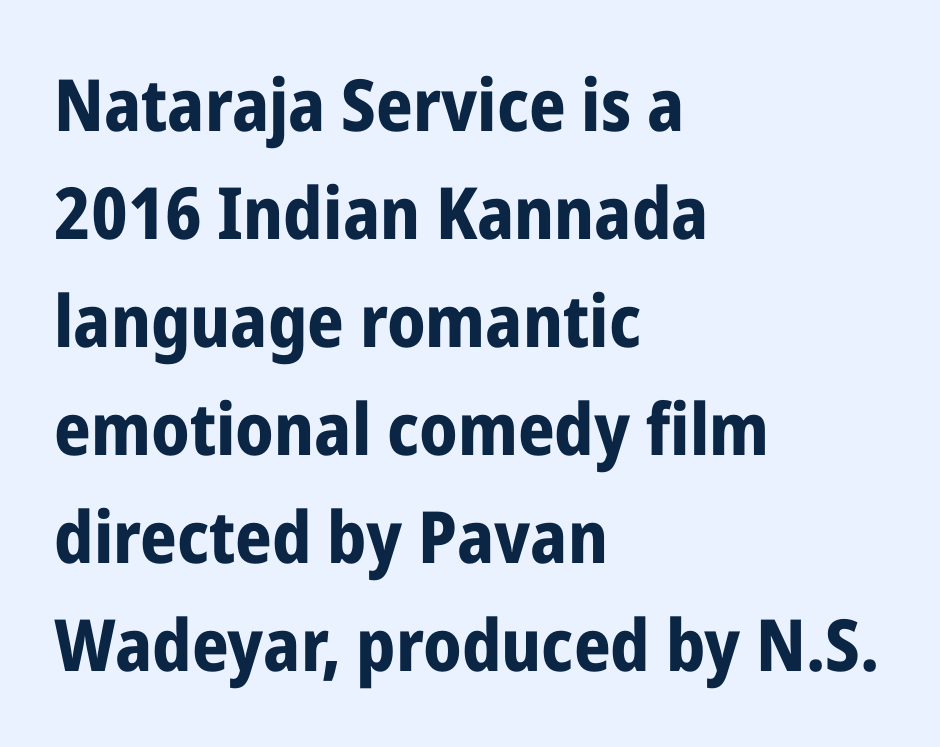
{"serif": "no", "italic": "no", "bold": "yes", "weight": "bold", "width": "condensed", "stroke_contrast": "low", "x_height": "medium", "monospaced": "no", "underline": "no", "align": "left", "line_spacing": "normal", "line_spacing_ratio": 1.5, "letter_spacing": "normal", "letter_spacing_em": 0.0, "glyph_px": 72}
